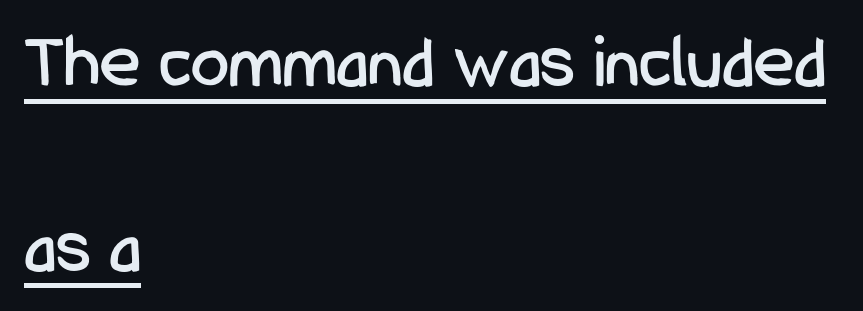
The image shows 77 px condensed sans-serif type, upright; set left-aligned, loose line spacing (2.4x), normal letter spacing, underlined; low stroke contrast and a medium x-height.
